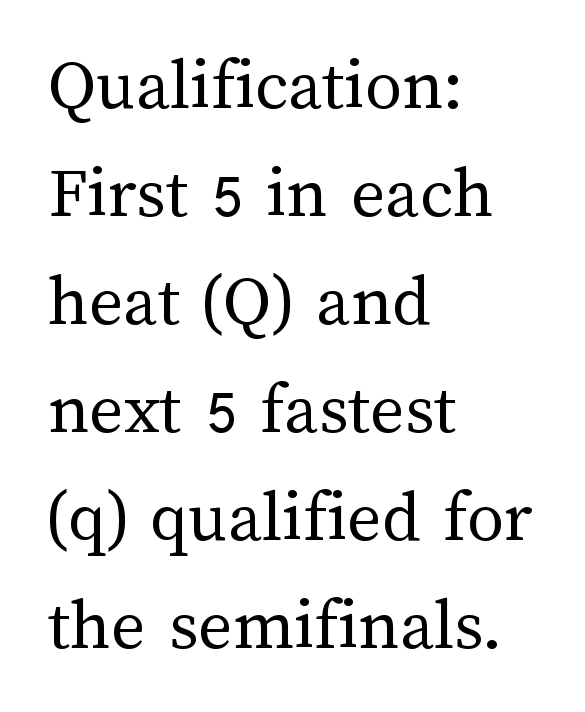
The image shows 74 px regular-weight type, upright; set left-aligned, normal line spacing (1.46x), normal letter spacing, not underlined; medium stroke contrast and a medium x-height.
